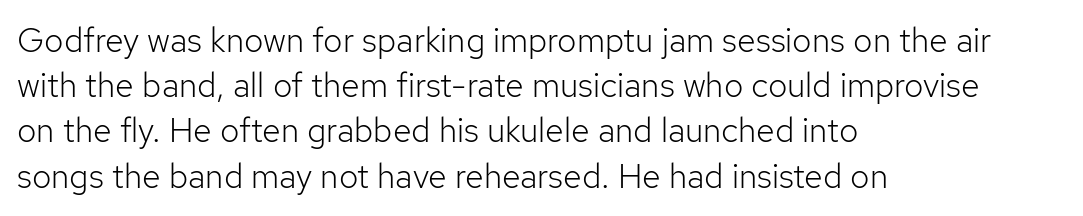
Q: Is the text bold? A: No.
Q: Is the text italic (slanted)? A: No, it is upright.
Q: Is the typeface a serif or a sans-serif typeface? A: Sans-serif.
Q: Is the text underlined? A: No.
Q: How is the paragraph aligned? A: Left-aligned.
Q: Is the spacing between letters normal or unusually wide? A: Normal.
Q: Is the spacing between lines tight, normal or loose? A: Normal.
Q: Width (condensed, normal, or wide)? A: Normal.
Q: Stroke contrast? A: Low.
Q: x-height? A: Medium.
Q: Monospaced? A: No.
